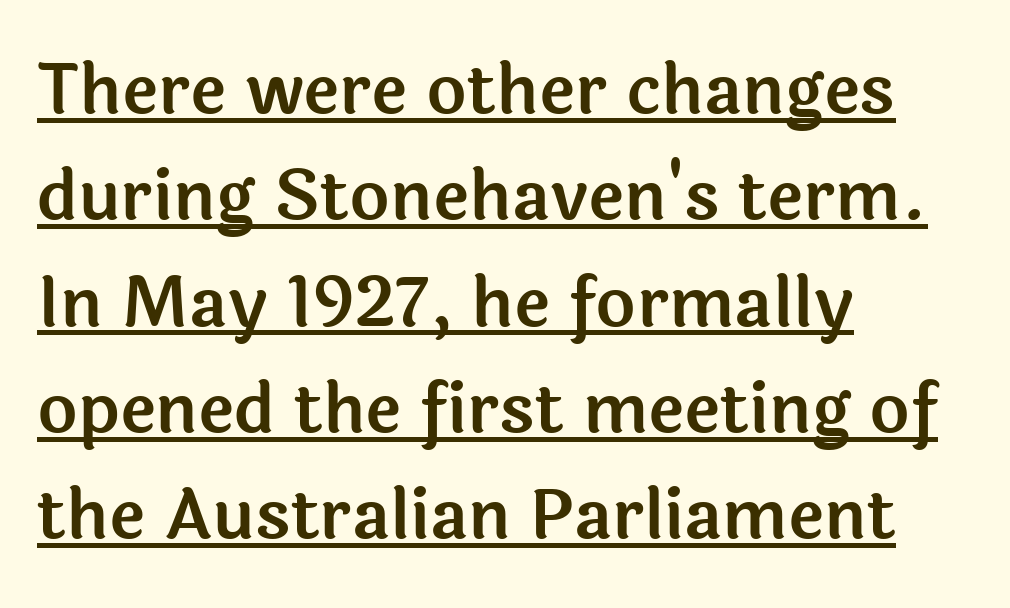
Q: Is the text italic (slanted)? A: No, it is upright.
Q: Is the typeface a serif or a sans-serif typeface? A: Sans-serif.
Q: Is the text underlined? A: Yes.
Q: How is the paragraph aligned? A: Left-aligned.
Q: Is the spacing between letters normal or unusually wide? A: Normal.
Q: Is the spacing between lines tight, normal or loose? A: Normal.
Q: Width (condensed, normal, or wide)? A: Normal.
Q: x-height? A: Medium.
Q: Monospaced? A: No.
